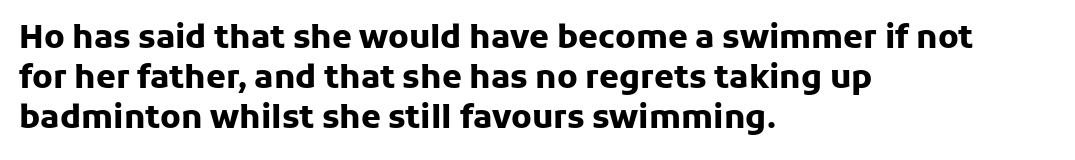
{"serif": "no", "italic": "no", "bold": "yes", "weight": "heavy", "width": "normal", "stroke_contrast": "low", "x_height": "medium", "monospaced": "no", "underline": "no", "align": "left", "line_spacing": "normal", "line_spacing_ratio": 1.25, "letter_spacing": "normal", "letter_spacing_em": 0.0, "glyph_px": 32}
